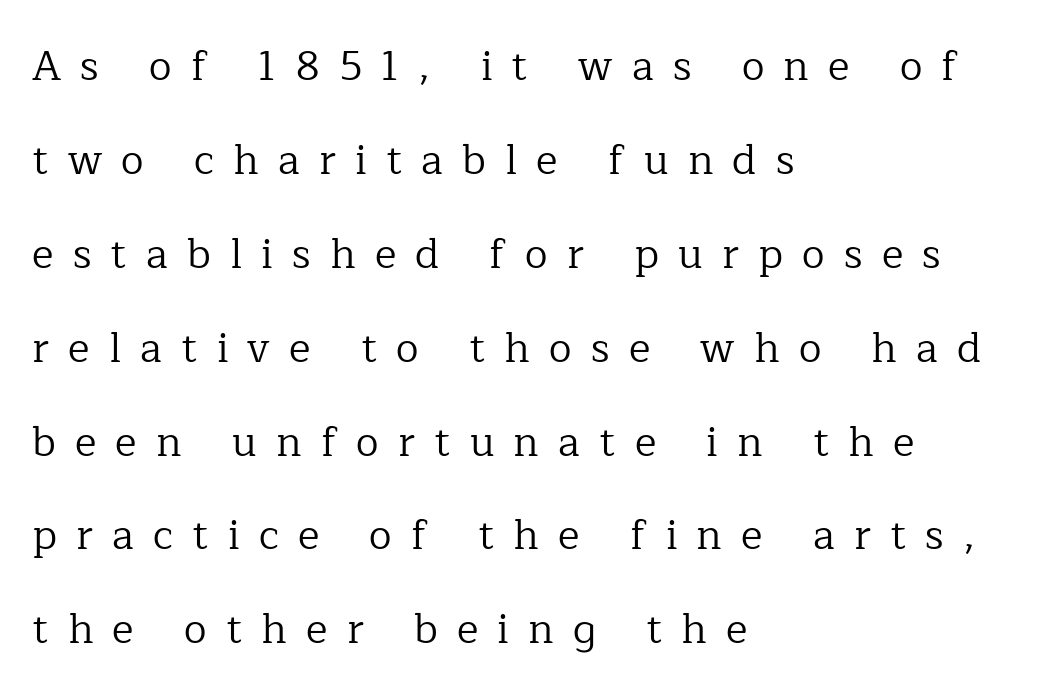
The image shows 41 px regular-weight serif type, upright; set left-aligned, loose line spacing (2.29x), unusually wide letter spacing (+0.47 em), not underlined; low stroke contrast and a medium x-height.
